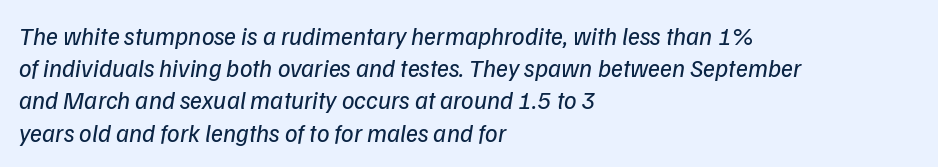
{"italic": "yes", "lean": "right", "slant_degrees": 9, "bold": "no", "underline": "no", "align": "left", "line_spacing": "normal", "line_spacing_ratio": 1.29, "letter_spacing": "normal", "letter_spacing_em": 0.0, "glyph_px": 25}
